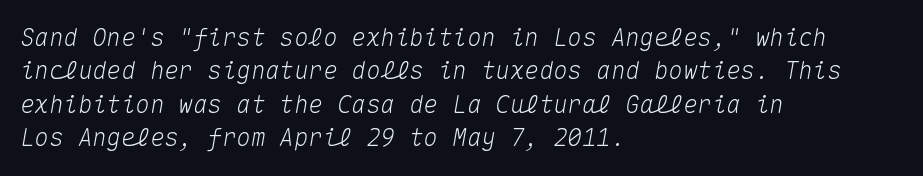
Q: Is the text italic (slanted)? A: Yes, it leans right by about 10 degrees.
Q: Is the text underlined? A: No.
Q: How is the paragraph aligned? A: Left-aligned.
Q: Is the spacing between letters normal or unusually wide? A: Normal.
Q: Is the spacing between lines tight, normal or loose? A: Normal.
